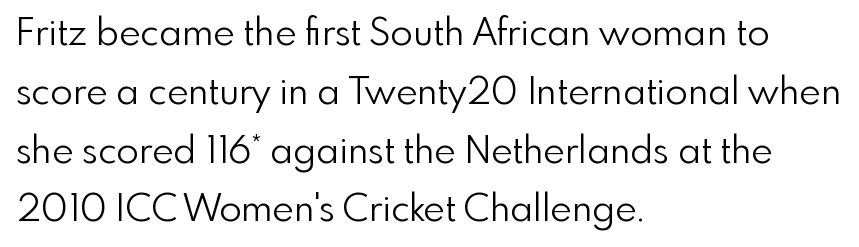
The image shows 37 px light sans-serif type, upright; set left-aligned, normal line spacing (1.59x), normal letter spacing, not underlined; a small x-height.
